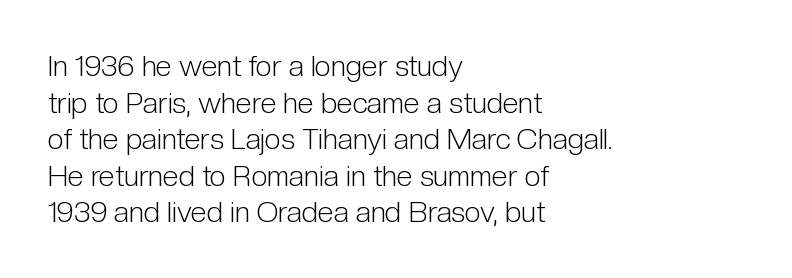
{"serif": "no", "italic": "no", "bold": "no", "weight": "light", "width": "condensed", "stroke_contrast": "low", "x_height": "medium", "monospaced": "no", "underline": "no", "align": "left", "line_spacing": "normal", "line_spacing_ratio": 1.26, "letter_spacing": "normal", "letter_spacing_em": 0.0, "glyph_px": 29}
